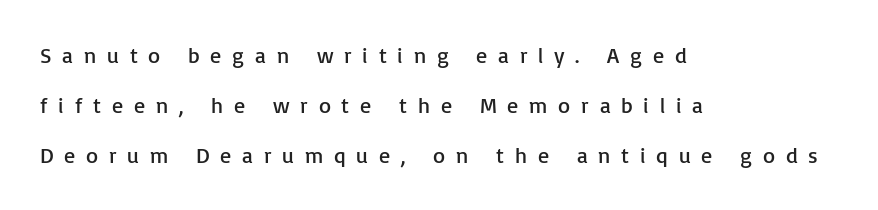
The image shows 22 px text type, upright; set left-aligned, loose line spacing (2.28x), unusually wide letter spacing (+0.49 em), not underlined.
